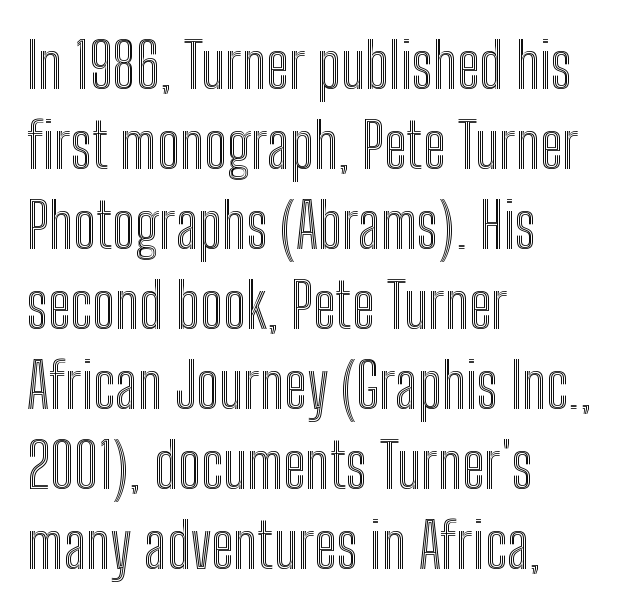
Each letter keeps its own natural width here, so spacing adapts to shape. The rendering keeps characters at their native spacing. Horizontal alignment here is leftward, the default for most running prose. Letters rest on an invisible, unmarked baseline.
